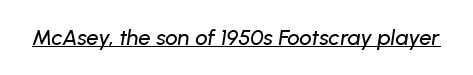
{"italic": "yes", "lean": "right", "slant_degrees": 8, "underline": "yes", "letter_spacing": "normal", "letter_spacing_em": 0.0, "glyph_px": 22}
